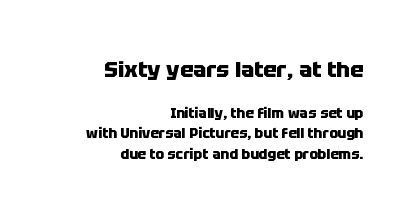
The face used here is rendered with its standard letterfit. All the whitespace from short lines collects on the left. The axis of the letterforms is exactly vertical. Students, observe: this is what conventionally led text looks like. A full-strength bold gives these letters their thick strokes. Check under the words: just untouched page.
